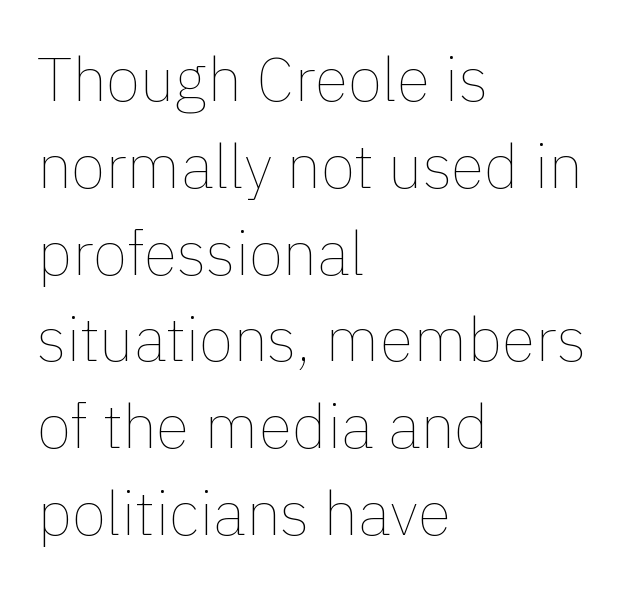
The image shows 62 px thin type, upright; set left-aligned, normal line spacing (1.4x), normal letter spacing, not underlined; a medium x-height.
